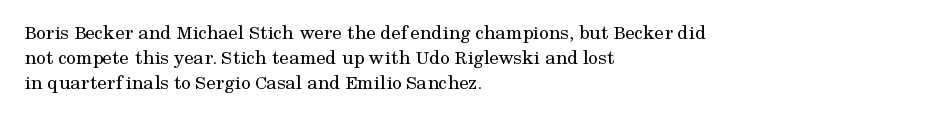
Q: Is the text bold? A: No.
Q: Is the text italic (slanted)? A: No, it is upright.
Q: Is the text underlined? A: No.
Q: How is the paragraph aligned? A: Left-aligned.
Q: Is the spacing between letters normal or unusually wide? A: Normal.
